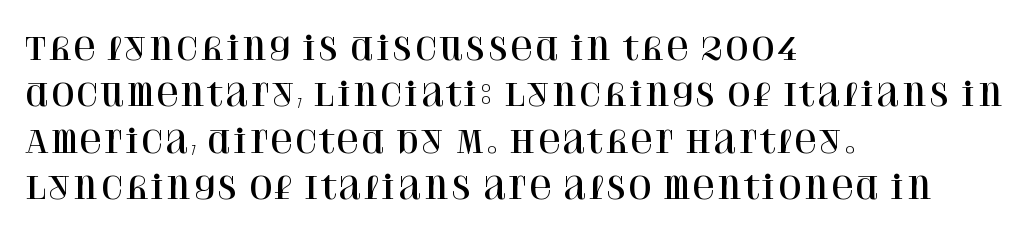
{"serif": "yes", "italic": "no", "width": "normal", "stroke_contrast": "high", "x_height": "large", "monospaced": "no", "underline": "no", "align": "left", "line_spacing": "normal", "line_spacing_ratio": 1.5, "letter_spacing": "normal", "letter_spacing_em": 0.0, "glyph_px": 31}
